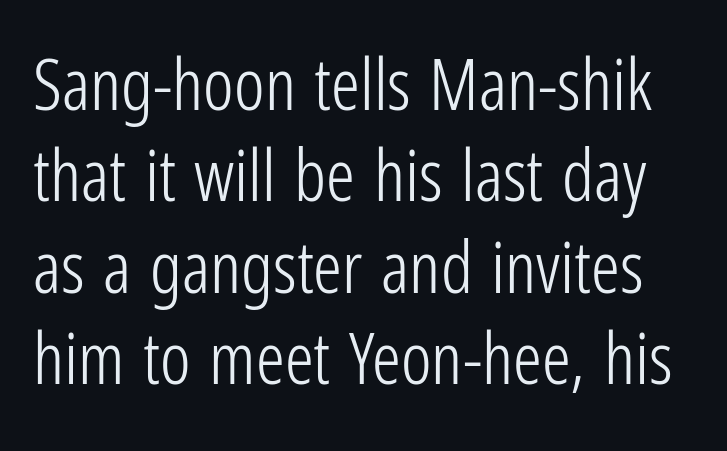
Q: Is the text bold? A: No.
Q: Is the text italic (slanted)? A: No, it is upright.
Q: Is the typeface a serif or a sans-serif typeface? A: Sans-serif.
Q: Is the text underlined? A: No.
Q: Is the spacing between letters normal or unusually wide? A: Normal.
Q: Is the spacing between lines tight, normal or loose? A: Normal.
Q: Width (condensed, normal, or wide)? A: Condensed.
Q: Stroke contrast? A: Low.
Q: x-height? A: Medium.
Q: Monospaced? A: No.
